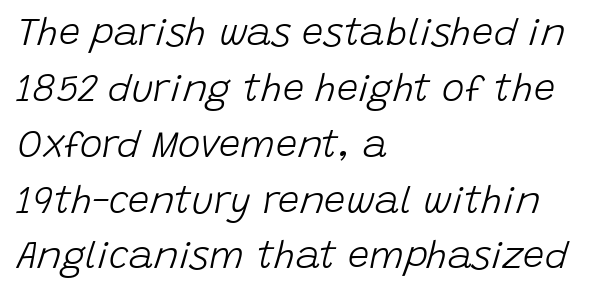
Q: Is the text bold? A: No.
Q: Is the text italic (slanted)? A: Yes, it leans right by about 15 degrees.
Q: Is the text underlined? A: No.
Q: How is the paragraph aligned? A: Left-aligned.
Q: Is the spacing between letters normal or unusually wide? A: Normal.
Q: Is the spacing between lines tight, normal or loose? A: Normal.
Q: Width (condensed, normal, or wide)? A: Normal.
Q: Stroke contrast? A: Low.
Q: x-height? A: Large.
Q: Monospaced? A: No.
